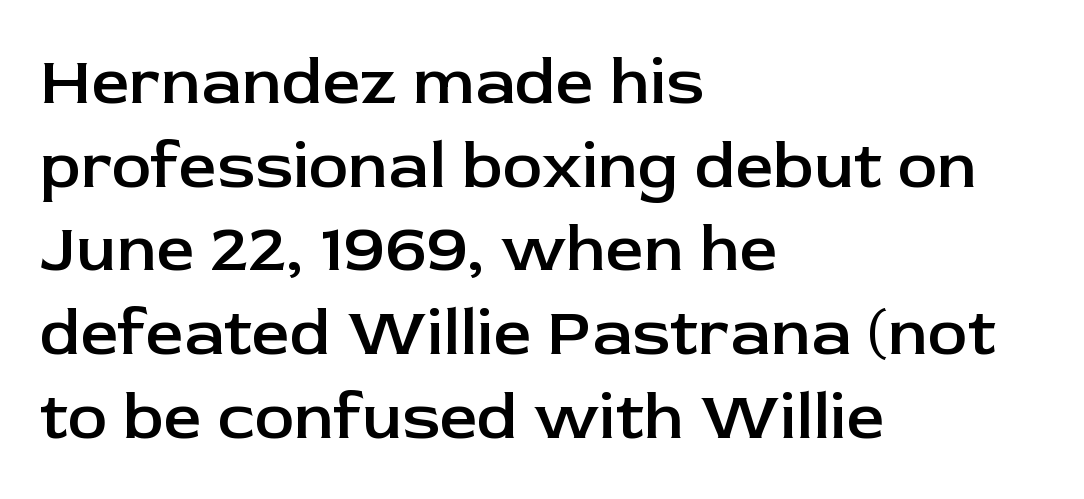
Underline: absent. The compositor pushed each line to the left boundary. Emphasis by weight is partial: semibold. Proportional: the letters do not fall into vertical columns.
